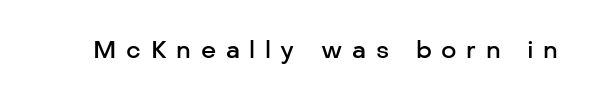
Q: Is the text bold? A: Semi-bold.
Q: Is the text italic (slanted)? A: No, it is upright.
Q: Is the text underlined? A: No.
Q: Is the spacing between letters normal or unusually wide? A: Unusually wide.
